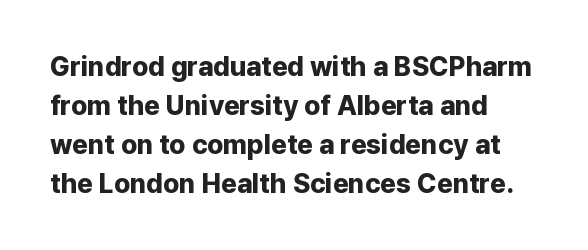
{"italic": "no", "bold": "yes", "underline": "no", "align": "left", "line_spacing": "normal", "line_spacing_ratio": 1.44, "letter_spacing": "normal", "letter_spacing_em": 0.0, "glyph_px": 27}
